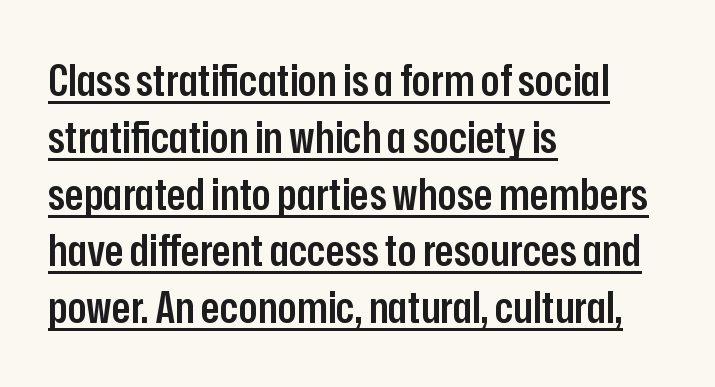
The image shows 44 px semibold, condensed sans-serif type, upright; set left-aligned, normal line spacing (1.29x), normal letter spacing, underlined; low stroke contrast and a medium x-height.
